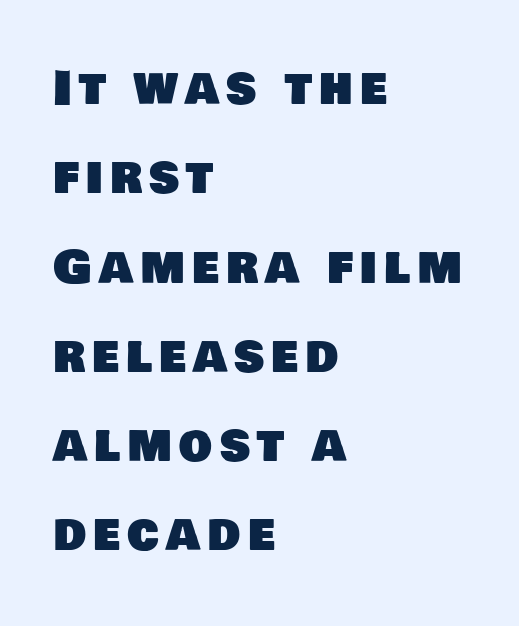
Q: Is the typeface a serif or a sans-serif typeface? A: Sans-serif.
Q: Is the text underlined? A: No.
Q: How is the paragraph aligned? A: Left-aligned.
Q: Is the spacing between lines tight, normal or loose? A: Loose.
Q: Width (condensed, normal, or wide)? A: Normal.
Q: Stroke contrast? A: Low.
Q: x-height? A: Large.
Q: Monospaced? A: No.
